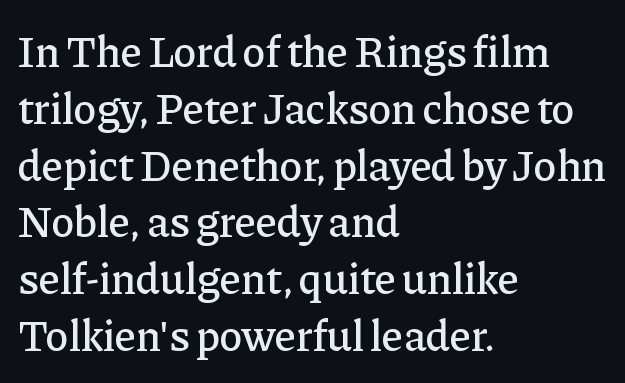
The image shows 44 px serif type, upright; set left-aligned, normal line spacing (1.29x), normal letter spacing, not underlined; low stroke contrast and a medium x-height.
